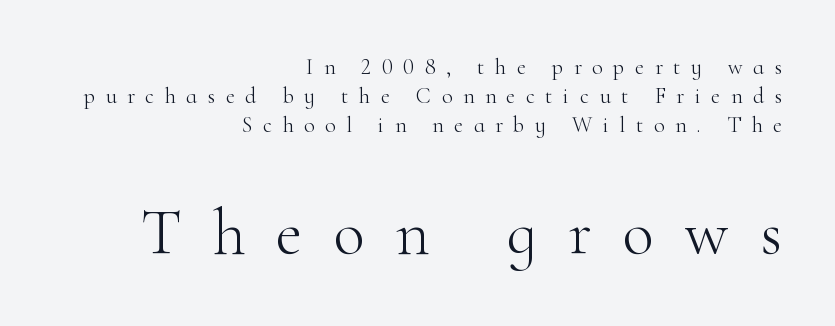
The image shows 65 px light serif type, upright; set right-aligned, normal line spacing (1.32x), unusually wide letter spacing (+0.48 em), not underlined; the second (bottom) block is 2.95x larger; high stroke contrast and a small x-height.
